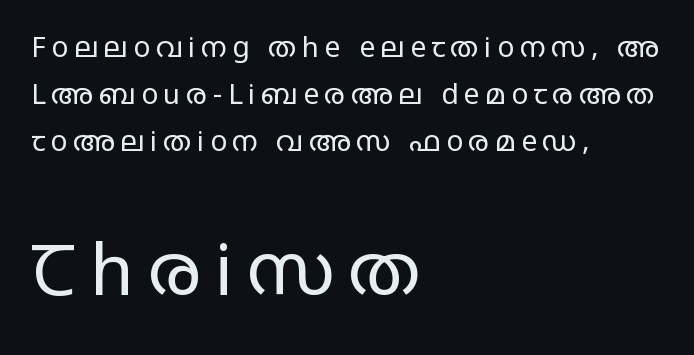
Loose tracking; the words dissolve into strings of separated letters. Each line starts at the same left margin while the right side varies. Think standard paragraph weight, or any step lighter than that. Note the varied advance widths — an 'i' is clearly narrower than an 'm'. Bare-footed words on every line. The block sitting lower on the canvas is the one with enlarged characters.
